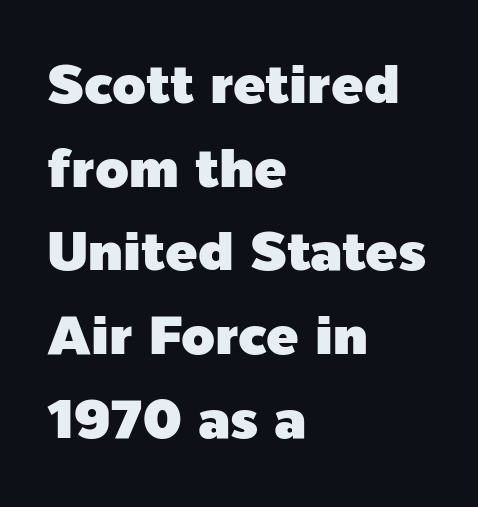
{"serif": "no", "italic": "no", "width": "normal", "x_height": "medium", "monospaced": "no", "underline": "no", "align": "left", "line_spacing": "normal", "line_spacing_ratio": 1.55, "letter_spacing": "normal", "letter_spacing_em": 0.0, "glyph_px": 54}
